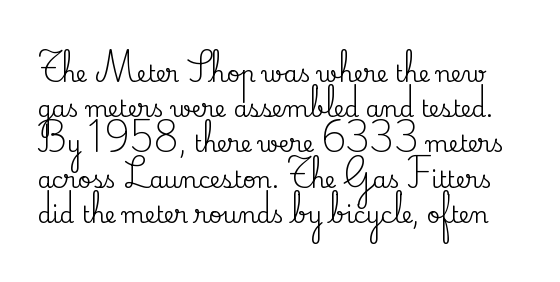
Q: Is the text italic (slanted)? A: No, it is upright.
Q: Is the text underlined? A: No.
Q: Is the spacing between letters normal or unusually wide? A: Normal.
Q: Is the spacing between lines tight, normal or loose? A: Normal.
